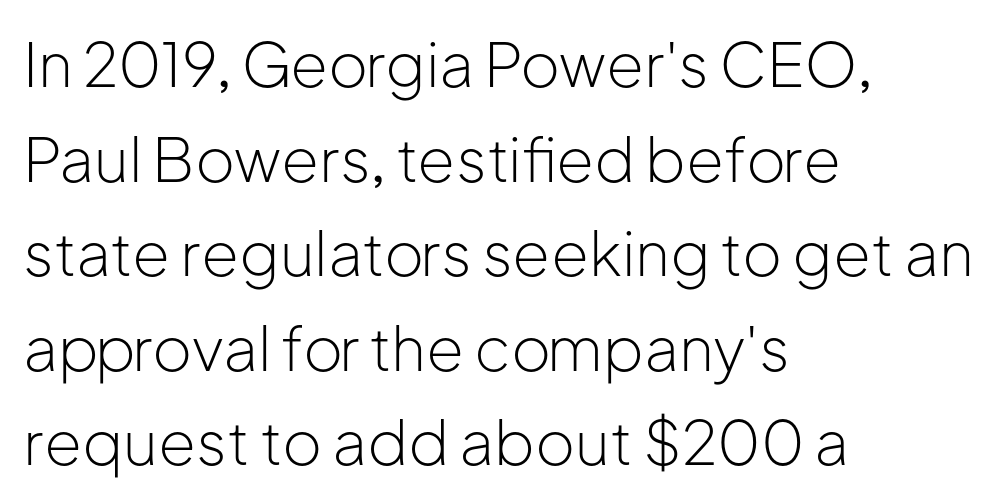
{"serif": "no", "italic": "no", "bold": "no", "weight": "light", "width": "normal", "stroke_contrast": "low", "x_height": "medium", "monospaced": "no", "underline": "no", "align": "left", "line_spacing": "normal", "line_spacing_ratio": 1.55, "letter_spacing": "normal", "letter_spacing_em": 0.0, "glyph_px": 61}
